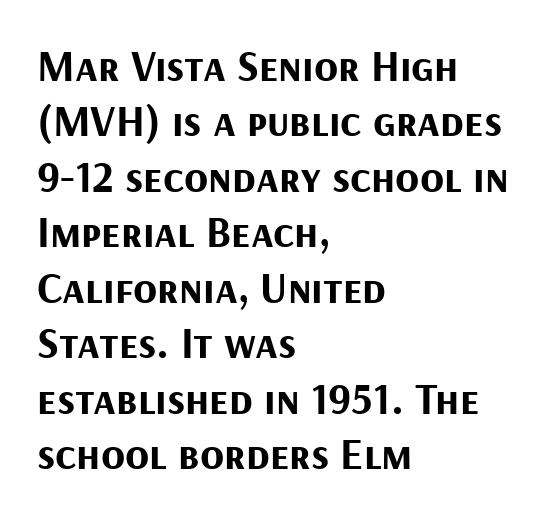
Rule under the text: the space is simply empty. I'd describe the lettering as bold — thick and assertive. The ragged edge is on the right, which tells us the setting is flush left. You can tell it's not italic because the verticals are truly vertical. Does extra space separate the letters? No, they use regular spacing.
